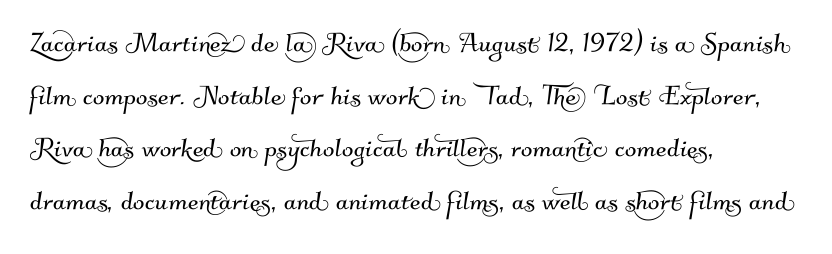
The image shows 34 px sans-serif type; set left-aligned, normal line spacing (1.55x), normal letter spacing, not underlined; medium stroke contrast and a small x-height.
